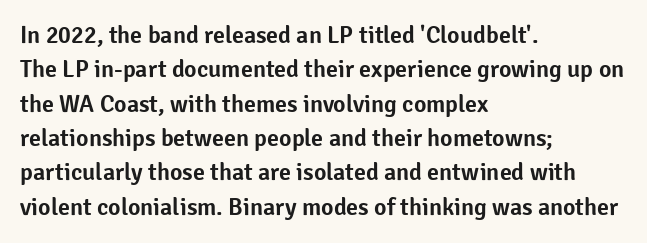
{"italic": "no", "underline": "no", "align": "left", "line_spacing": "normal", "line_spacing_ratio": 1.43, "letter_spacing": "normal", "letter_spacing_em": 0.0, "glyph_px": 24}
